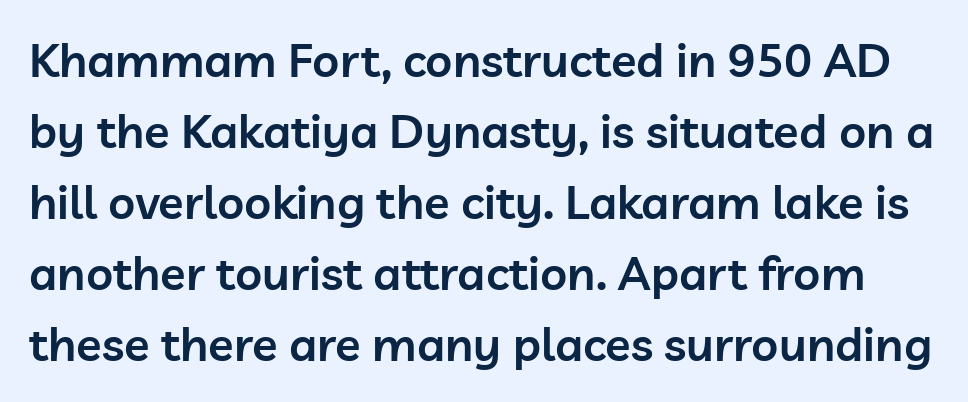
{"serif": "no", "italic": "no", "bold": "semi", "weight": "semibold", "width": "normal", "stroke_contrast": "low", "x_height": "medium", "monospaced": "no", "underline": "no", "line_spacing": "normal", "line_spacing_ratio": 1.51, "letter_spacing": "normal", "letter_spacing_em": 0.0, "glyph_px": 47}
